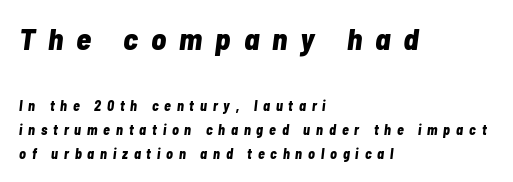
The image shows 31 px bold, condensed type, italic (leaning right); set left-aligned, line spacing 1.72x, unusually wide letter spacing (+0.42 em), not underlined; the first (top) block is 2.21x larger; low stroke contrast and a medium x-height.
